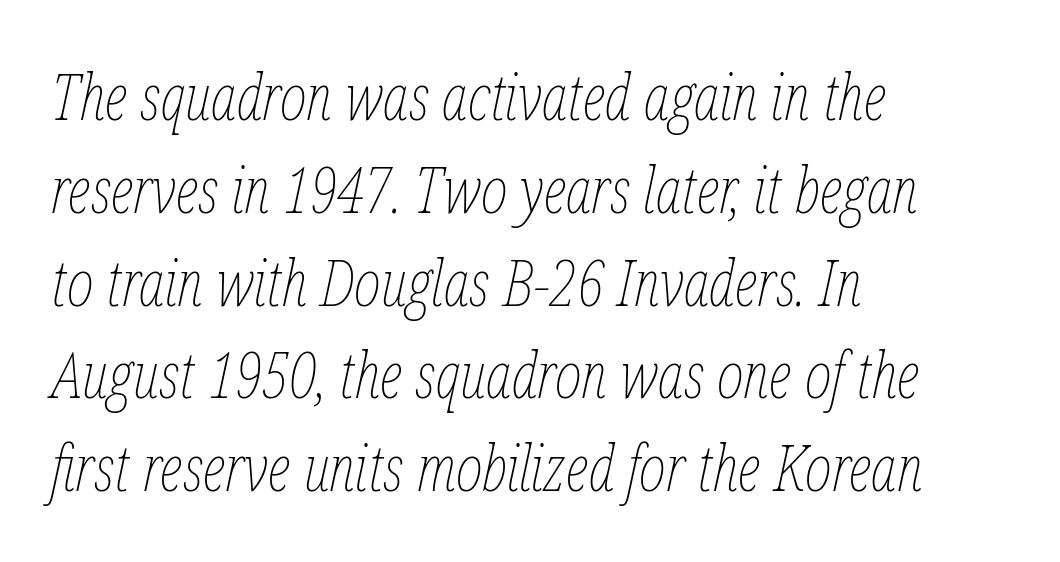
Q: Is the text bold? A: No.
Q: Is the text italic (slanted)? A: Yes, it leans right by about 12 degrees.
Q: Is the text underlined? A: No.
Q: How is the paragraph aligned? A: Left-aligned.
Q: Is the spacing between letters normal or unusually wide? A: Normal.
Q: Is the spacing between lines tight, normal or loose? A: Normal.
Q: Width (condensed, normal, or wide)? A: Condensed.
Q: Stroke contrast? A: Low.
Q: x-height? A: Medium.
Q: Monospaced? A: No.
